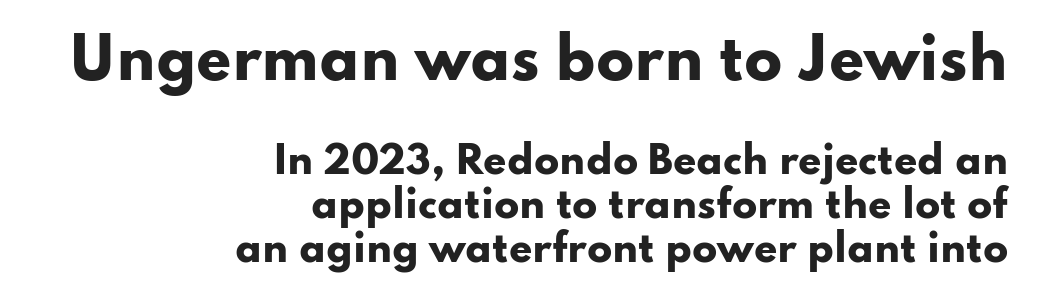
Horizontal alignment here is rightward, an uncommon choice for prose. The passage shown has conventional tracking throughout. The letters in the upper block stand taller than those in the block below. Proportional: the letters do not fall into vertical columns. Posture: straight, roman, zero tilt.
